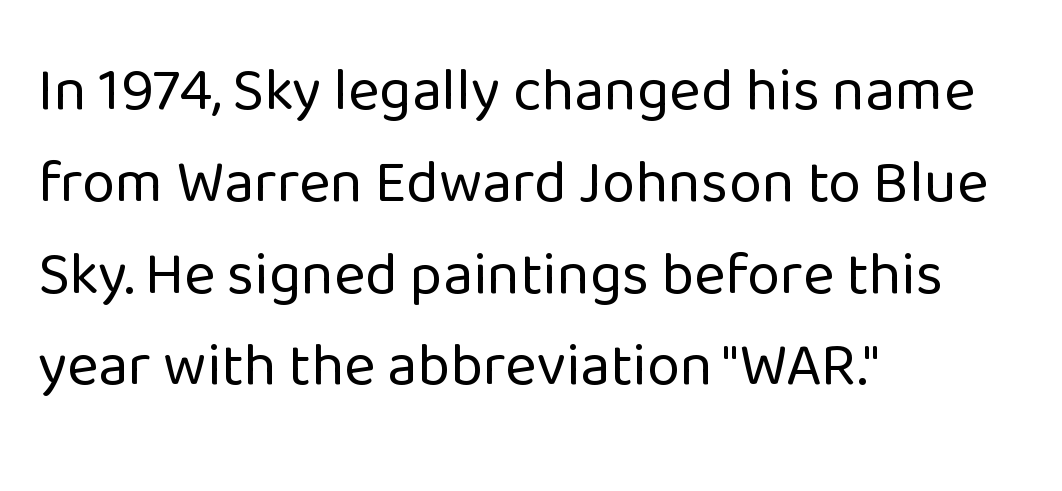
The face used here is proportionally spaced, like ordinary book or web type. Any mark beneath the type? The region is blank. Style check: upright. Unbolded letterforms with no extra heft.
